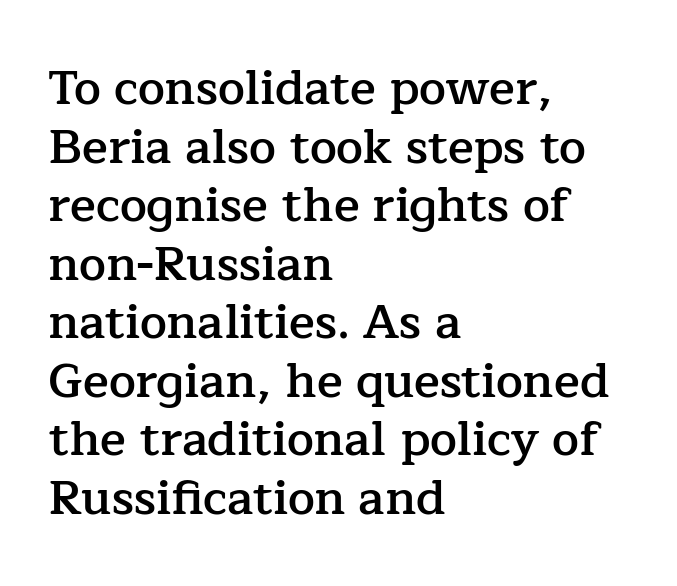
The face used here is proportionally spaced, like ordinary book or web type. Bold? Not quite — semibold, heavier than regular but stopping short. Italic: no, the glyphs are upright roman. Does the type have serifs? Yes, each stem ends in a small foot. These lines stack with their left ends in a neat column.
